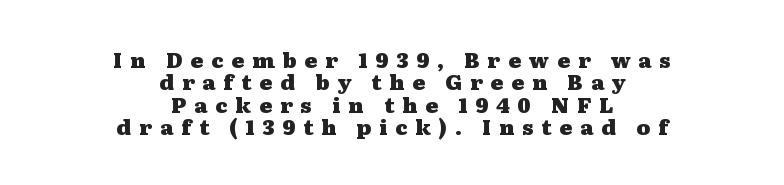
{"italic": "no", "bold": "yes", "underline": "no", "align": "center", "line_spacing": "tight", "line_spacing_ratio": 1.06, "letter_spacing": "wide", "letter_spacing_em": 0.38, "glyph_px": 21}
